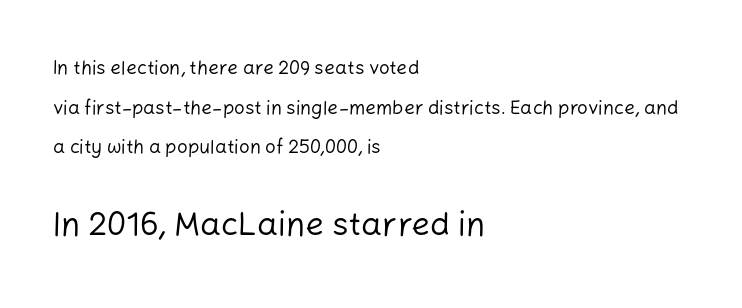
The image shows 33 px regular-weight sans-serif type, upright; set left-aligned, loose line spacing (2.09x), normal letter spacing, not underlined; the second (bottom) block is 1.74x larger; low stroke contrast and a medium x-height.
